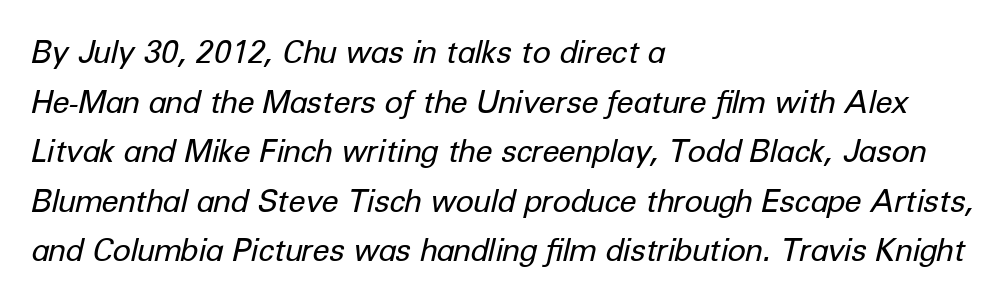
{"italic": "yes", "lean": "right", "slant_degrees": 12, "bold": "no", "weight": "regular", "width": "normal", "stroke_contrast": "low", "x_height": "medium", "monospaced": "no", "underline": "no", "align": "left", "line_spacing": "normal", "line_spacing_ratio": 1.6, "letter_spacing": "normal", "letter_spacing_em": 0.0, "glyph_px": 31}
